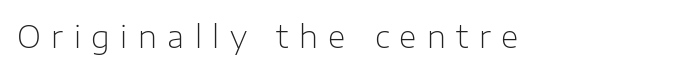
Q: Is the text bold? A: No.
Q: Is the text italic (slanted)? A: No, it is upright.
Q: Is the typeface a serif or a sans-serif typeface? A: Sans-serif.
Q: Is the text underlined? A: No.
Q: Is the spacing between letters normal or unusually wide? A: Unusually wide.
Q: Width (condensed, normal, or wide)? A: Normal.
Q: Stroke contrast? A: Low.
Q: x-height? A: Medium.
Q: Monospaced? A: No.
